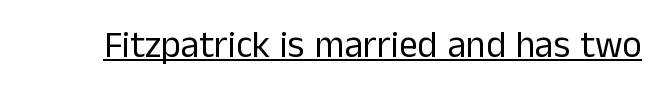
Q: Is the text bold? A: No.
Q: Is the text italic (slanted)? A: No, it is upright.
Q: Is the typeface a serif or a sans-serif typeface? A: Sans-serif.
Q: Is the text underlined? A: Yes.
Q: Is the spacing between letters normal or unusually wide? A: Normal.
Q: Width (condensed, normal, or wide)? A: Normal.
Q: Stroke contrast? A: Low.
Q: x-height? A: Medium.
Q: Monospaced? A: No.
